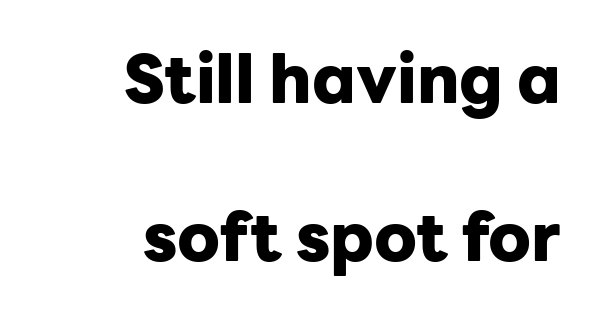
{"serif": "no", "italic": "no", "bold": "yes", "weight": "heavy", "width": "normal", "stroke_contrast": "low", "x_height": "medium", "monospaced": "no", "underline": "no", "line_spacing": "loose", "line_spacing_ratio": 2.36, "letter_spacing": "normal", "letter_spacing_em": 0.0, "glyph_px": 67}
